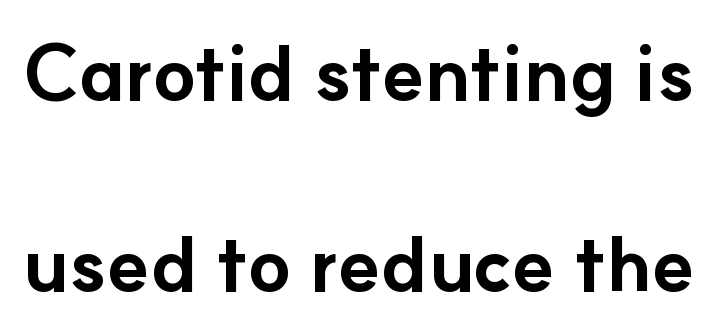
Q: Is the text bold? A: Yes.
Q: Is the text italic (slanted)? A: No, it is upright.
Q: Is the typeface a serif or a sans-serif typeface? A: Sans-serif.
Q: Is the text underlined? A: No.
Q: Is the spacing between letters normal or unusually wide? A: Normal.
Q: Is the spacing between lines tight, normal or loose? A: Loose.
Q: Width (condensed, normal, or wide)? A: Normal.
Q: Stroke contrast? A: Low.
Q: x-height? A: Small.
Q: Monospaced? A: No.
